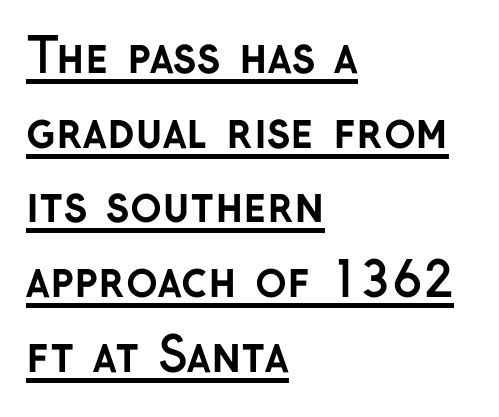
Q: Is the text bold? A: Yes.
Q: Is the text italic (slanted)? A: No, it is upright.
Q: Is the typeface a serif or a sans-serif typeface? A: Sans-serif.
Q: Is the text underlined? A: Yes.
Q: How is the paragraph aligned? A: Left-aligned.
Q: Is the spacing between letters normal or unusually wide? A: Normal.
Q: Is the spacing between lines tight, normal or loose? A: Normal.
Q: Width (condensed, normal, or wide)? A: Normal.
Q: Stroke contrast? A: Low.
Q: x-height? A: Medium.
Q: Monospaced? A: No.
